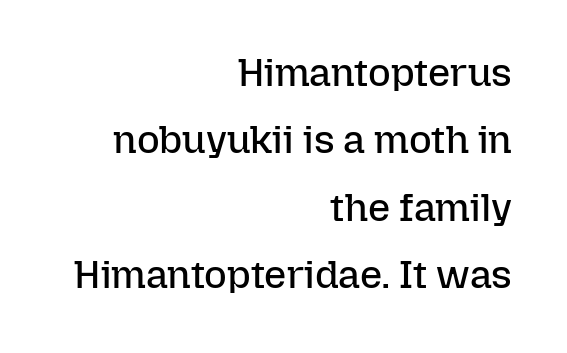
Q: Is the text bold? A: No.
Q: Is the text italic (slanted)? A: No, it is upright.
Q: Is the text underlined? A: No.
Q: How is the paragraph aligned? A: Right-aligned.
Q: Is the spacing between letters normal or unusually wide? A: Normal.
Q: Width (condensed, normal, or wide)? A: Normal.
Q: Stroke contrast? A: Low.
Q: x-height? A: Medium.
Q: Monospaced? A: No.
